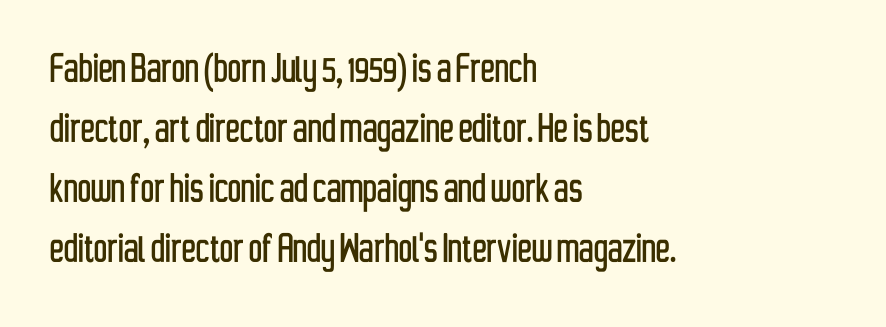
Q: Is the text italic (slanted)? A: No, it is upright.
Q: Is the typeface a serif or a sans-serif typeface? A: Sans-serif.
Q: Is the text underlined? A: No.
Q: How is the paragraph aligned? A: Left-aligned.
Q: Is the spacing between letters normal or unusually wide? A: Normal.
Q: Is the spacing between lines tight, normal or loose? A: Normal.
Q: Width (condensed, normal, or wide)? A: Condensed.
Q: Stroke contrast? A: Low.
Q: x-height? A: Medium.
Q: Monospaced? A: No.
